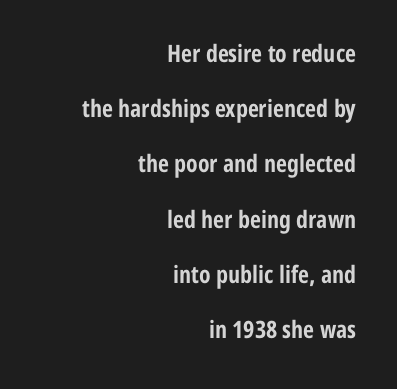
The image shows 24 px bold type, upright; set right-aligned, loose line spacing (2.3x), normal letter spacing, not underlined.
